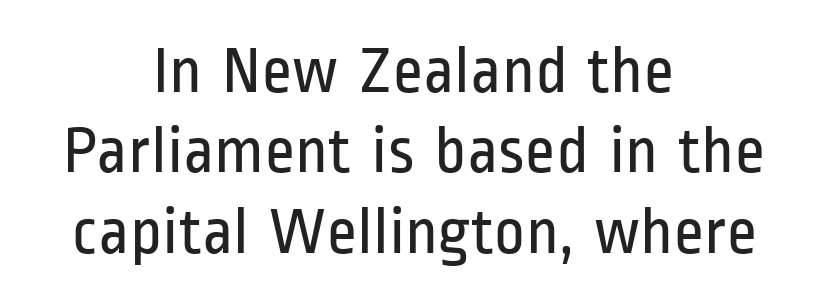
{"serif": "no", "italic": "no", "bold": "no", "weight": "regular", "width": "condensed", "stroke_contrast": "low", "x_height": "medium", "monospaced": "no", "underline": "no", "align": "center", "line_spacing_ratio": 1.2, "letter_spacing": "normal", "letter_spacing_em": 0.0, "glyph_px": 67}
